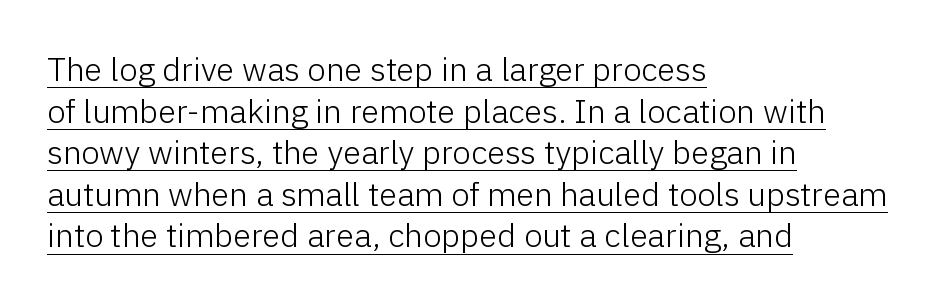
{"serif": "no", "italic": "no", "bold": "no", "weight": "light", "width": "normal", "stroke_contrast": "low", "x_height": "medium", "monospaced": "no", "underline": "yes", "align": "left", "line_spacing": "normal", "line_spacing_ratio": 1.26, "letter_spacing": "normal", "letter_spacing_em": 0.0, "glyph_px": 33}
